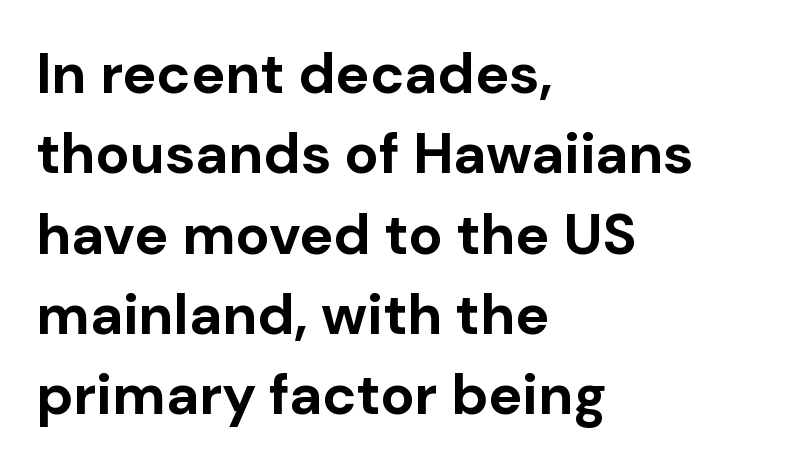
Q: Is the text bold? A: Yes.
Q: Is the text italic (slanted)? A: No, it is upright.
Q: Is the typeface a serif or a sans-serif typeface? A: Sans-serif.
Q: Is the text underlined? A: No.
Q: How is the paragraph aligned? A: Left-aligned.
Q: Is the spacing between letters normal or unusually wide? A: Normal.
Q: Is the spacing between lines tight, normal or loose? A: Normal.
Q: Width (condensed, normal, or wide)? A: Normal.
Q: Stroke contrast? A: Low.
Q: x-height? A: Medium.
Q: Monospaced? A: No.
